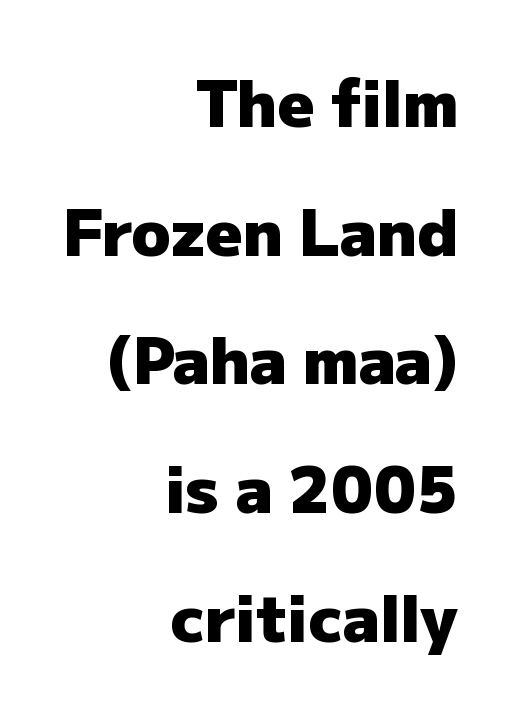
Q: Is the text bold? A: Yes.
Q: Is the text italic (slanted)? A: No, it is upright.
Q: Is the typeface a serif or a sans-serif typeface? A: Sans-serif.
Q: Is the text underlined? A: No.
Q: How is the paragraph aligned? A: Right-aligned.
Q: Is the spacing between letters normal or unusually wide? A: Normal.
Q: Is the spacing between lines tight, normal or loose? A: Loose.
Q: Width (condensed, normal, or wide)? A: Normal.
Q: Stroke contrast? A: Low.
Q: x-height? A: Medium.
Q: Monospaced? A: No.
